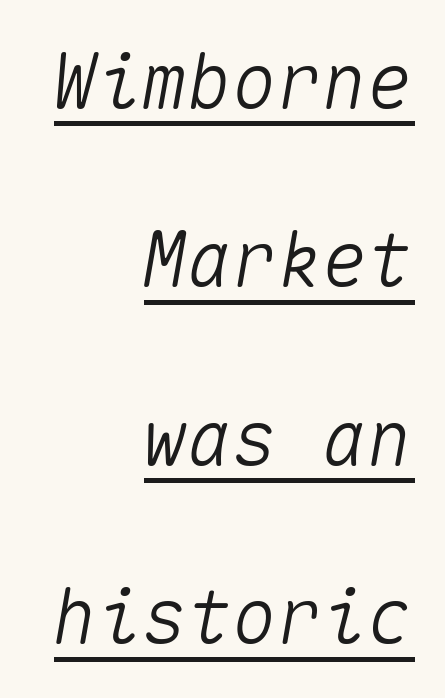
The image shows 75 px text type, italic (leaning right), monospaced; set right-aligned, loose line spacing (2.38x), normal letter spacing, underlined; medium stroke contrast and a medium x-height.
